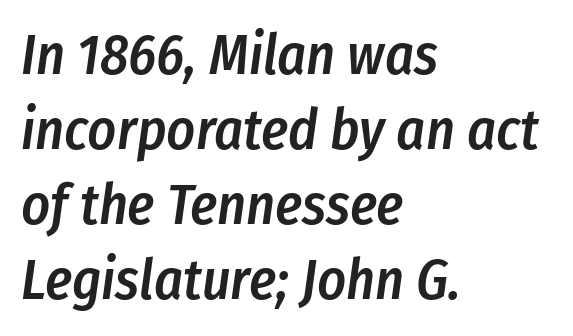
The image shows 56 px semibold, condensed type, italic (leaning right); set left-aligned, normal line spacing (1.34x), normal letter spacing, not underlined; low stroke contrast and a medium x-height.
